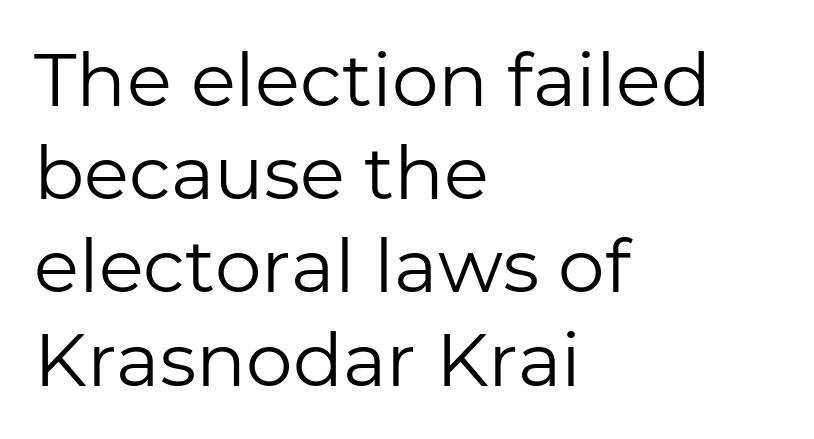
Caption: multi-line text, flush left, ragged right. The designer left line spacing at the default. What kind of face is this? One without serifs — a sans. Each letter keeps its own natural width here, so spacing adapts to shape.
